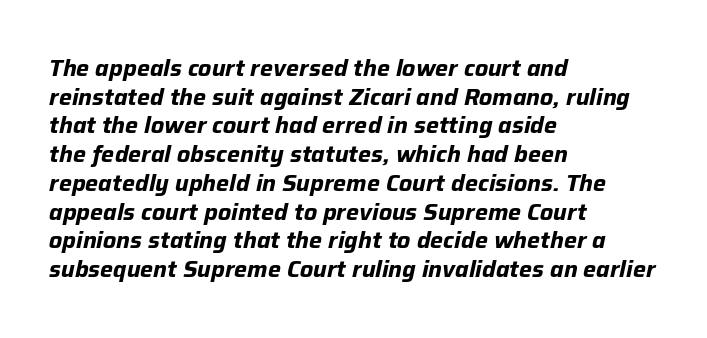
{"italic": "yes", "lean": "right", "slant_degrees": 12, "bold": "yes", "underline": "no", "align": "left", "line_spacing": "normal", "line_spacing_ratio": 1.25, "letter_spacing": "normal", "letter_spacing_em": 0.0, "glyph_px": 23}
